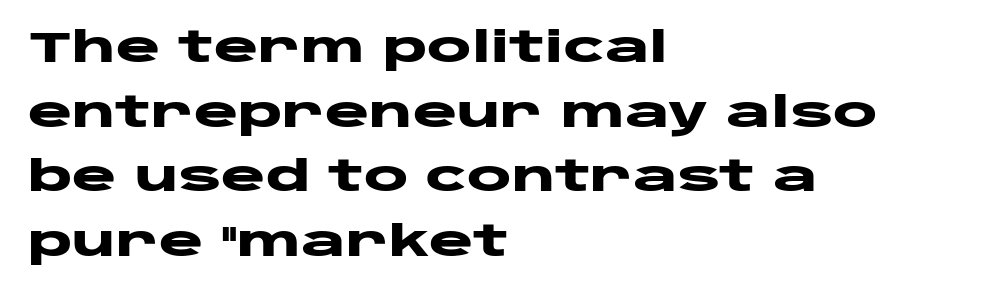
Q: Is the text bold? A: Yes.
Q: Is the text italic (slanted)? A: No, it is upright.
Q: Is the typeface a serif or a sans-serif typeface? A: Sans-serif.
Q: Is the text underlined? A: No.
Q: How is the paragraph aligned? A: Left-aligned.
Q: Is the spacing between letters normal or unusually wide? A: Normal.
Q: Is the spacing between lines tight, normal or loose? A: Normal.
Q: Width (condensed, normal, or wide)? A: Wide.
Q: Stroke contrast? A: Low.
Q: x-height? A: Large.
Q: Monospaced? A: No.
